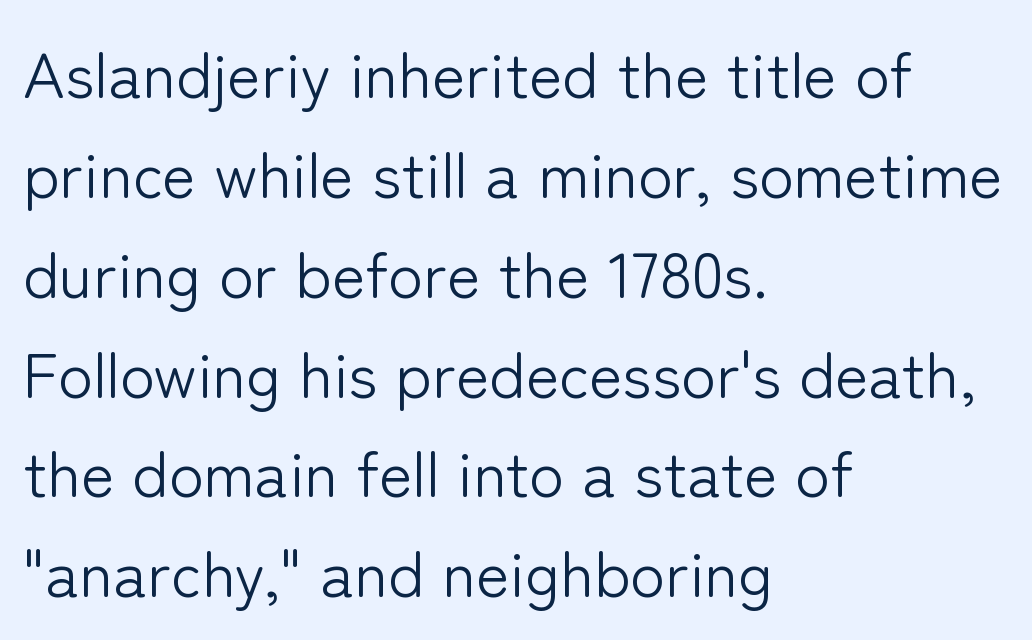
Interline gaps are of average width in this sample. These glyphs show unthickened strokes, regular width or finer. Ordinary non-slanted type is in use. The horizontal fit of the characters is conventional and even.
